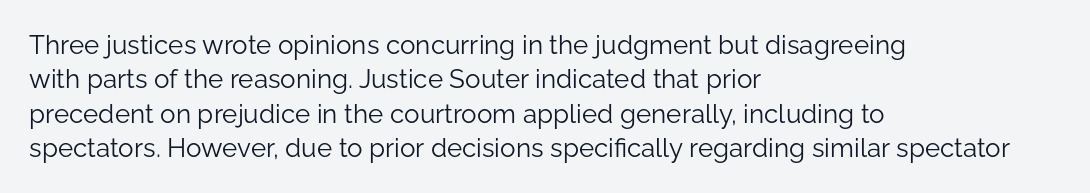
Q: Is the text bold? A: No.
Q: Is the text italic (slanted)? A: No, it is upright.
Q: Is the text underlined? A: No.
Q: How is the paragraph aligned? A: Left-aligned.
Q: Is the spacing between letters normal or unusually wide? A: Normal.
Q: Is the spacing between lines tight, normal or loose? A: Normal.
